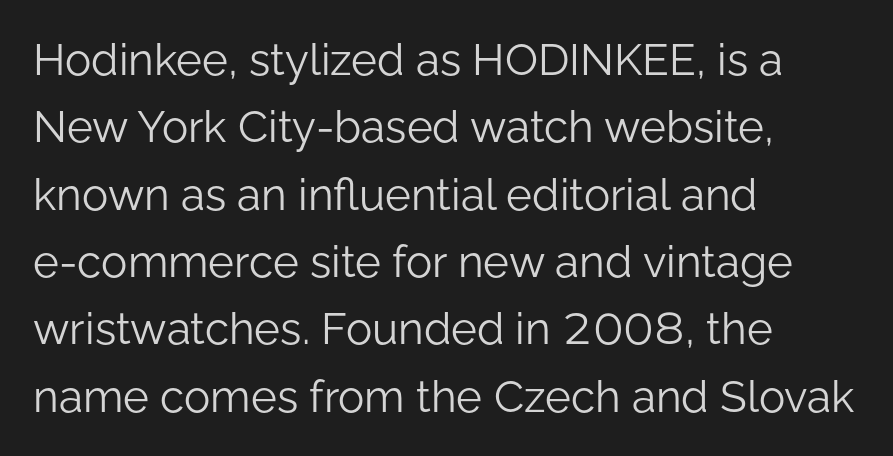
{"serif": "no", "italic": "no", "bold": "no", "weight": "light", "width": "normal", "stroke_contrast": "low", "x_height": "medium", "monospaced": "no", "underline": "no", "align": "left", "line_spacing": "normal", "line_spacing_ratio": 1.53, "letter_spacing": "normal", "letter_spacing_em": 0.0, "glyph_px": 44}
